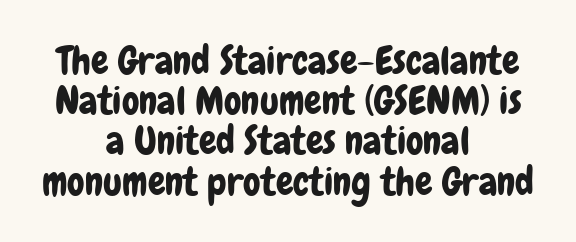
The image shows 39 px condensed sans-serif type, upright; set centered, tight line spacing (1.03x), normal letter spacing, not underlined; low stroke contrast and a medium x-height.
